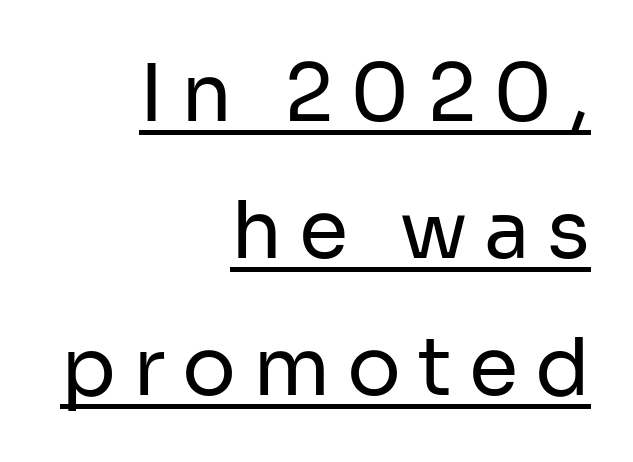
Q: Is the text bold? A: No.
Q: Is the text italic (slanted)? A: No, it is upright.
Q: Is the typeface a serif or a sans-serif typeface? A: Sans-serif.
Q: Is the text underlined? A: Yes.
Q: How is the paragraph aligned? A: Right-aligned.
Q: Is the spacing between letters normal or unusually wide? A: Unusually wide.
Q: Width (condensed, normal, or wide)? A: Normal.
Q: Stroke contrast? A: Low.
Q: x-height? A: Medium.
Q: Monospaced? A: No.
